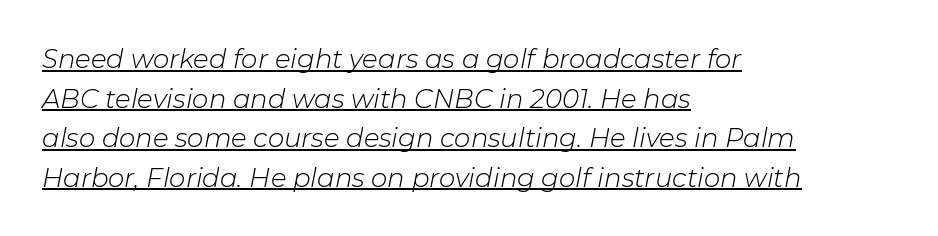
Slant detected: the letters are inclined. Beneath each row of characters lies a ruled line. If you measured baseline to baseline, you'd find a middling distance. The letters look calm and open, with moderate or lighter stems.
